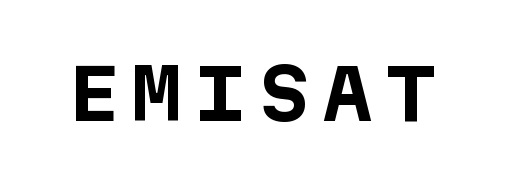
{"serif": "no", "italic": "no", "bold": "yes", "weight": "bold", "width": "normal", "stroke_contrast": "low", "x_height": "medium", "underline": "no", "glyph_px": 69}
